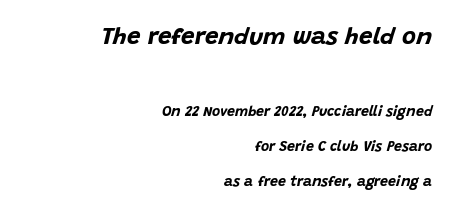
The image shows 24 px bold type, italic (leaning right); set right-aligned, loose line spacing (2.5x), normal letter spacing, not underlined; the first (top) block is 1.71x larger.
